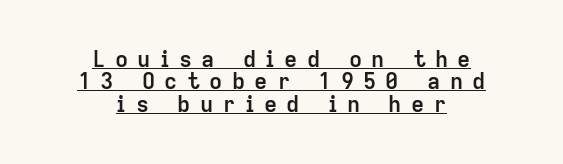
Q: Is the text bold? A: Yes.
Q: Is the text italic (slanted)? A: No, it is upright.
Q: Is the text underlined? A: Yes.
Q: How is the paragraph aligned? A: Centered.
Q: Is the spacing between letters normal or unusually wide? A: Unusually wide.
Q: Is the spacing between lines tight, normal or loose? A: Tight.
